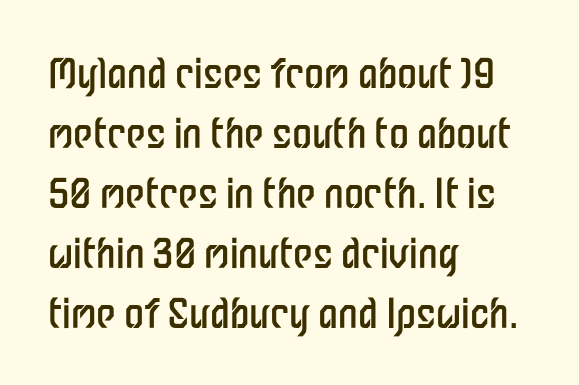
The designer went with a sans here, leaving each stem footless. Posture: upright roman. Stem width sits at or under what a default text font uses. The zone under the glyphs is completely vacant. Is the block centered? No — it sits flush against the left margin. Observe the ordinary spacing: letters are neighbours, not strangers.
